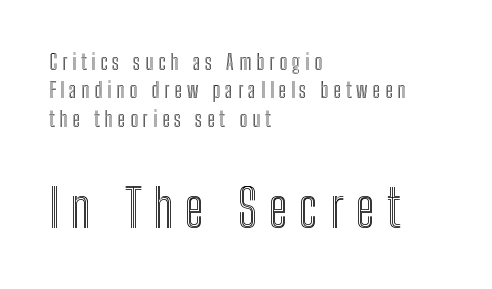
These lines have a slow, spaced-out rhythm from letter to letter. Baseline-to-baseline distance is the conventional proportion of letter height. Quick note: underline off. Each letter keeps its own natural width here, so spacing adapts to shape. The lower block of text is set noticeably larger than the block above it.
